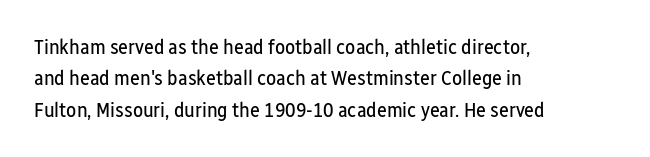
The image shows 21 px text type, upright; set left-aligned, normal line spacing (1.5x), normal letter spacing, not underlined.
